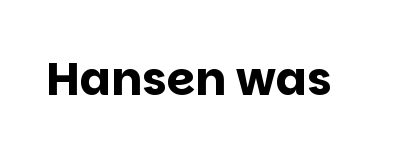
In terms of letterspacing, this is plain default setting. Does the lettering tilt? It doesn't — this is upright. Type without underlining. The typeface chosen for these lines omits serifs. The face used here is proportionally spaced, like ordinary book or web type.
